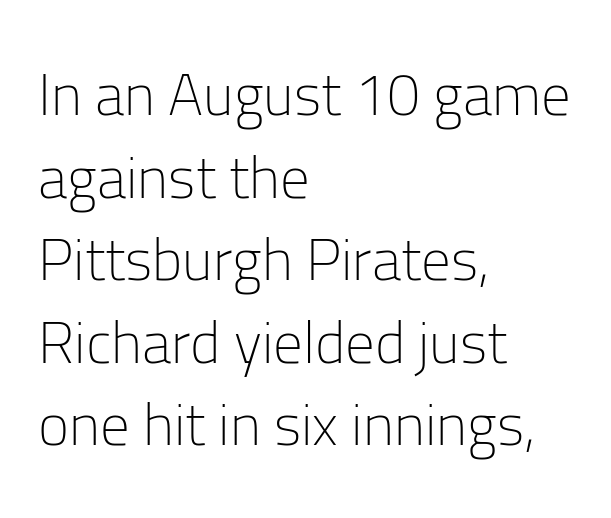
{"serif": "no", "italic": "no", "bold": "no", "weight": "light", "width": "normal", "stroke_contrast": "low", "x_height": "medium", "monospaced": "no", "underline": "no", "align": "left", "line_spacing": "normal", "line_spacing_ratio": 1.4, "letter_spacing": "normal", "letter_spacing_em": 0.0, "glyph_px": 59}
